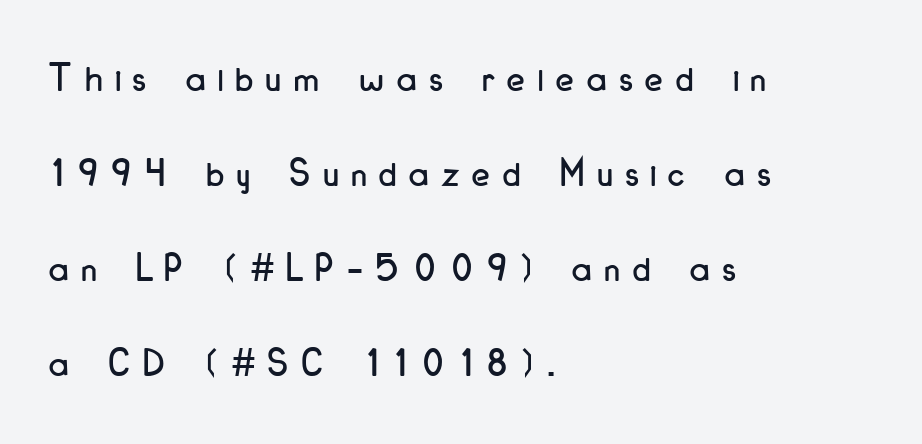
Decoration check: the copy has no underline. The designer went with a sans here, leaving each stem footless. Unlike italic type, these characters show no tilt at all. The passage shown is typed in a proportional face where columns would drift. Teacher's note: observe the even left margin — that is flush-left alignment. Baseline-to-baseline distance is far greater than the letter height.
